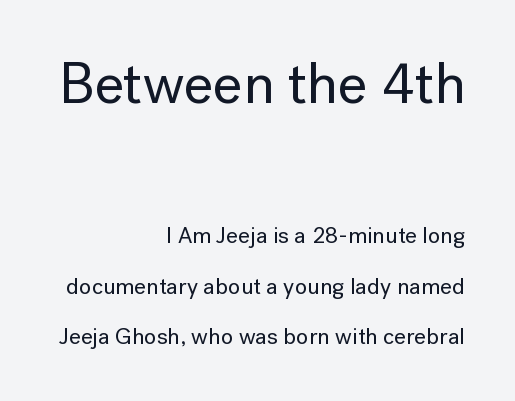
The image shows 57 px sans-serif type, upright; set right-aligned, loose line spacing (2.2x), normal letter spacing, not underlined; the first (top) block is 2.48x larger; low stroke contrast and a medium x-height.
